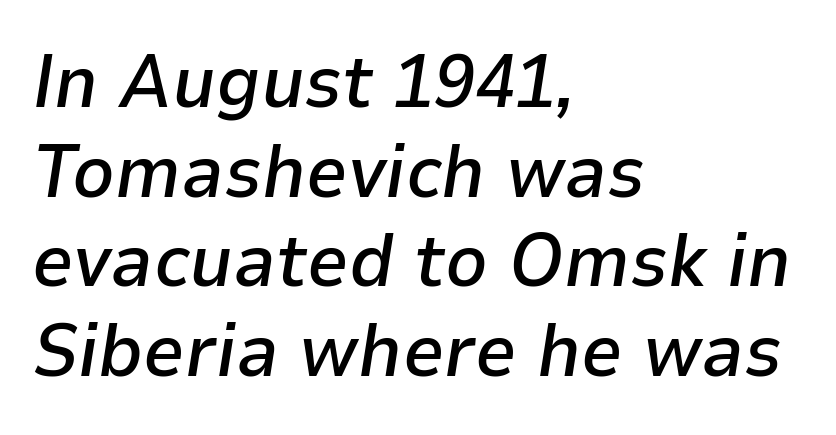
{"italic": "yes", "lean": "right", "slant_degrees": 9, "bold": "semi", "weight": "semibold", "width": "normal", "stroke_contrast": "low", "x_height": "medium", "monospaced": "no", "underline": "no", "align": "left", "line_spacing_ratio": 1.21, "letter_spacing": "normal", "letter_spacing_em": 0.0, "glyph_px": 74}
